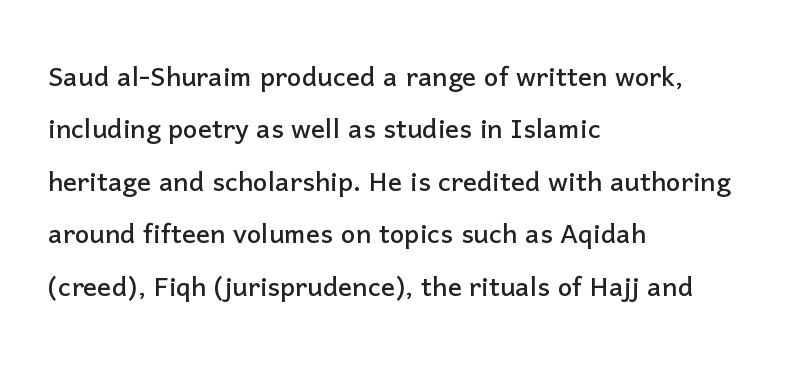
Q: Is the text italic (slanted)? A: No, it is upright.
Q: Is the typeface a serif or a sans-serif typeface? A: Sans-serif.
Q: Is the text underlined? A: No.
Q: How is the paragraph aligned? A: Left-aligned.
Q: Is the spacing between letters normal or unusually wide? A: Normal.
Q: Is the spacing between lines tight, normal or loose? A: Normal.
Q: Width (condensed, normal, or wide)? A: Normal.
Q: Stroke contrast? A: Low.
Q: x-height? A: Medium.
Q: Monospaced? A: No.
